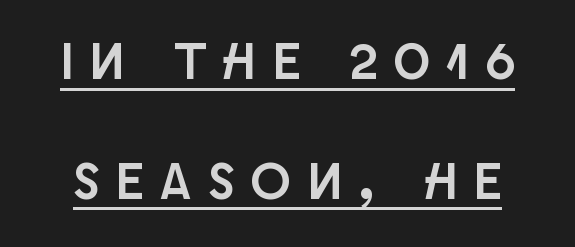
The image shows 52 px condensed sans-serif type, upright; set loose line spacing (2.3x), unusually wide letter spacing (+0.35 em), underlined; low stroke contrast and a large x-height.
